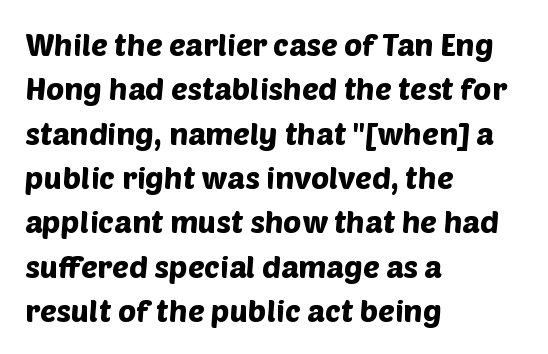
Does extra space separate the letters? No, they use regular spacing. Caption: multi-line text, flush left, ragged right. Here the designer chose a conventional face with non-uniform glyph widths. Anything drawn beneath the words? Only blank space. Serif or sans? Sans — the stroke terminals are bare. Compared with typical paragraphs, the rows here are spaced about the same.
